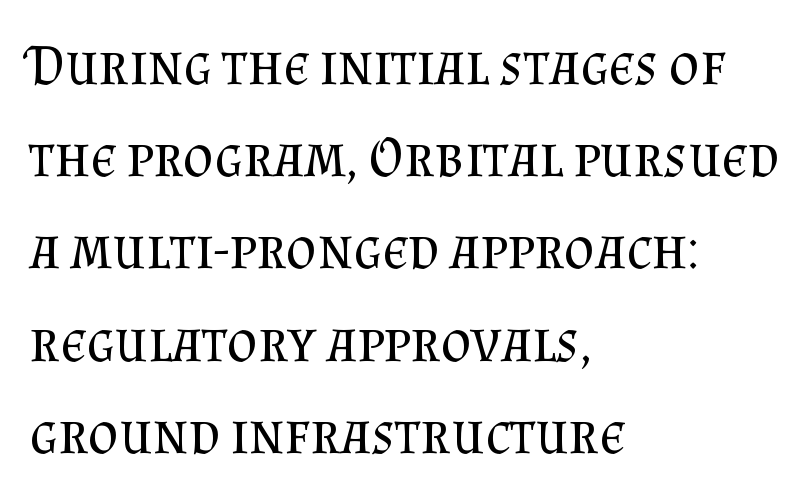
Layout note: lines flush left. The designer left line spacing at the default. Looks like regular typesetting: each glyph gets only the width it needs. Type without underlining. It's the straight-up-and-down kind of type. Are there feet on the stems? There are — it's a serif.
